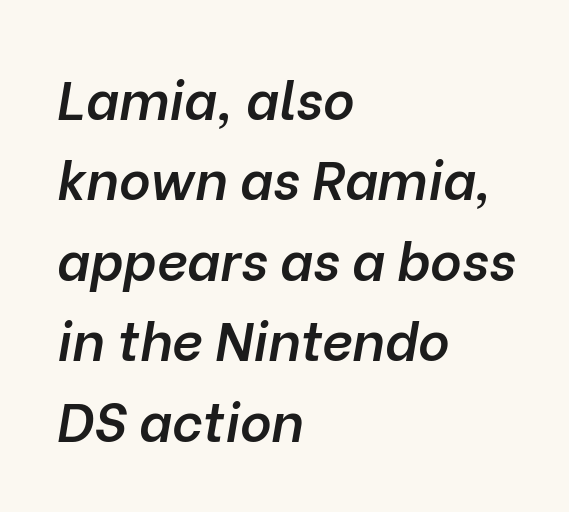
{"italic": "yes", "lean": "right", "slant_degrees": 10, "bold": "semi", "weight": "semibold", "width": "normal", "stroke_contrast": "low", "x_height": "medium", "monospaced": "no", "underline": "no", "align": "left", "line_spacing": "normal", "line_spacing_ratio": 1.49, "letter_spacing": "normal", "letter_spacing_em": 0.0, "glyph_px": 54}
